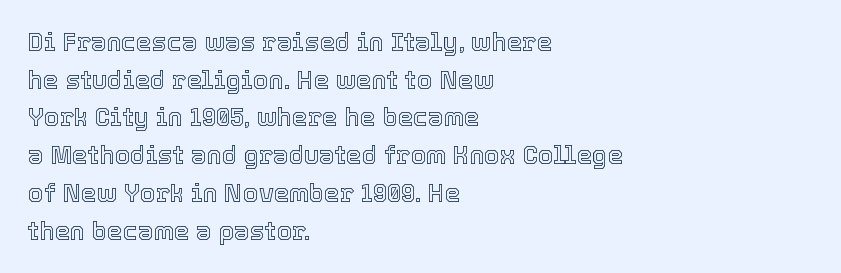
{"italic": "no", "underline": "no", "align": "left", "line_spacing": "normal", "line_spacing_ratio": 1.51, "letter_spacing": "normal", "letter_spacing_em": 0.0, "glyph_px": 25}
